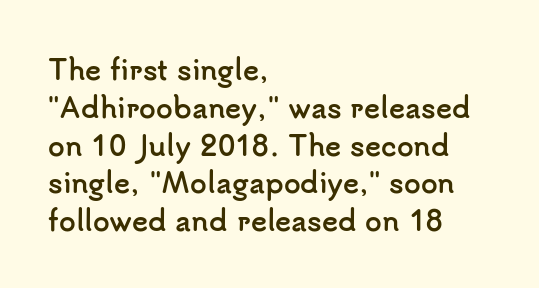
Q: Is the text bold? A: Yes.
Q: Is the text italic (slanted)? A: No, it is upright.
Q: Is the text underlined? A: No.
Q: How is the paragraph aligned? A: Left-aligned.
Q: Is the spacing between letters normal or unusually wide? A: Normal.
Q: Is the spacing between lines tight, normal or loose? A: Normal.
